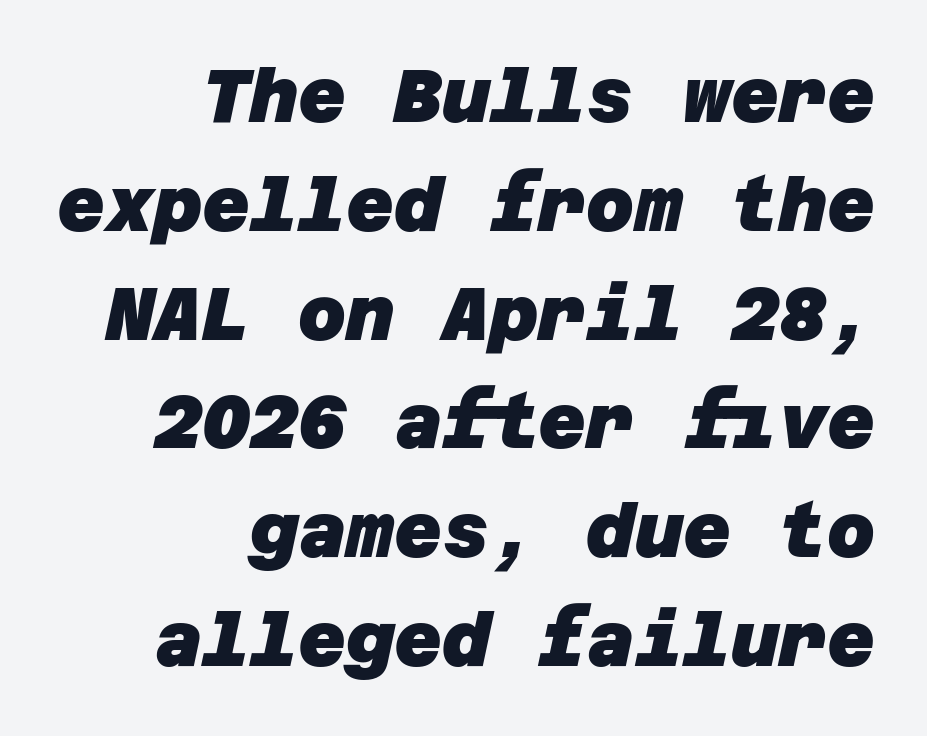
A student would call this right alignment; a typographer would say flush right, rag left. A clean baseline with only descenders dipping below it. Bold? Absolutely — the strokes are thick and heavy. The rendering uses a moderate line-height, typical for paragraphs.
